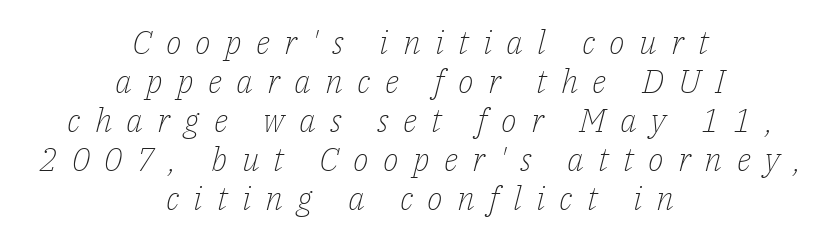
Neither beginnings nor endings align; midpoints do. Old-style or modern, the face here clearly has serifs. Each stroke keeps to a modest, everyday thickness or less. The space beneath each line is pristine and unruled. Think of a printed novel: that variable character pitch is what you see here.
